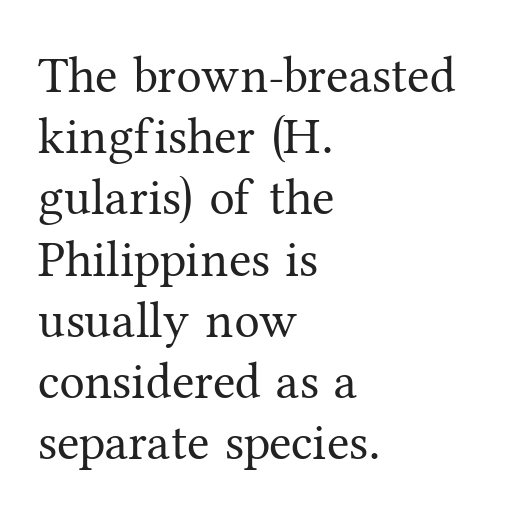
Q: Is the text bold? A: No.
Q: Is the text italic (slanted)? A: No, it is upright.
Q: Is the typeface a serif or a sans-serif typeface? A: Serif.
Q: Is the text underlined? A: No.
Q: How is the paragraph aligned? A: Left-aligned.
Q: Is the spacing between letters normal or unusually wide? A: Normal.
Q: Width (condensed, normal, or wide)? A: Normal.
Q: Stroke contrast? A: Medium.
Q: x-height? A: Medium.
Q: Monospaced? A: No.
